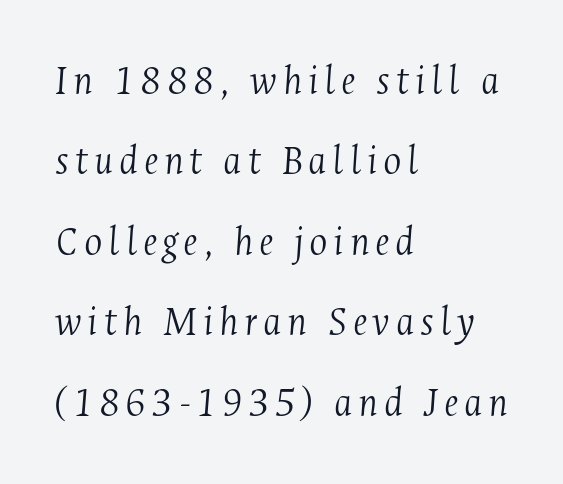
Q: Is the text bold? A: No.
Q: Is the text italic (slanted)? A: Yes, it leans right by about 4 degrees.
Q: Is the typeface a serif or a sans-serif typeface? A: Serif.
Q: Is the text underlined? A: No.
Q: How is the paragraph aligned? A: Left-aligned.
Q: Width (condensed, normal, or wide)? A: Condensed.
Q: Stroke contrast? A: Medium.
Q: x-height? A: Medium.
Q: Monospaced? A: No.
